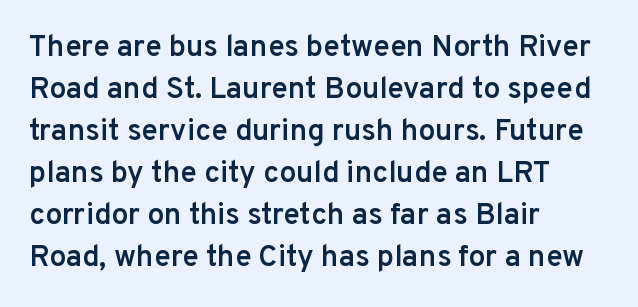
{"serif": "no", "italic": "no", "bold": "semi", "weight": "semibold", "width": "normal", "stroke_contrast": "low", "x_height": "medium", "monospaced": "no", "underline": "no", "align": "left", "line_spacing": "normal", "line_spacing_ratio": 1.4, "letter_spacing": "normal", "letter_spacing_em": 0.0, "glyph_px": 30}
